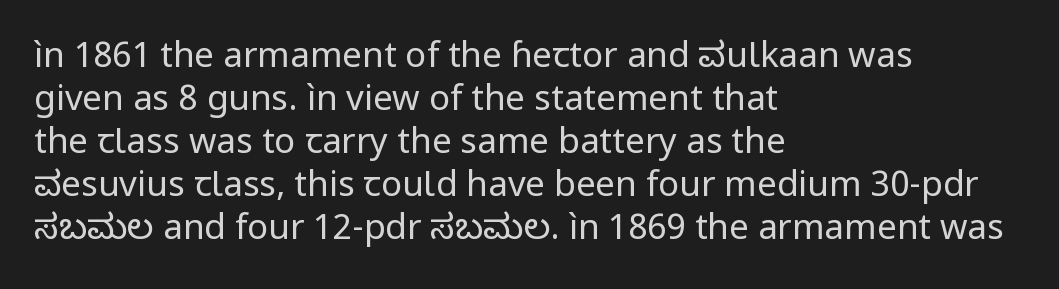
The image shows 35 px regular-weight sans-serif type, upright; set left-aligned, line spacing 1.23x, normal letter spacing, not underlined; low stroke contrast and a medium x-height.
